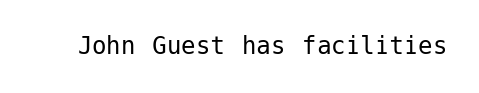
{"serif": "no", "italic": "no", "bold": "no", "weight": "regular", "width": "normal", "stroke_contrast": "low", "x_height": "medium", "underline": "no", "letter_spacing": "normal", "letter_spacing_em": 0.0, "glyph_px": 29}
